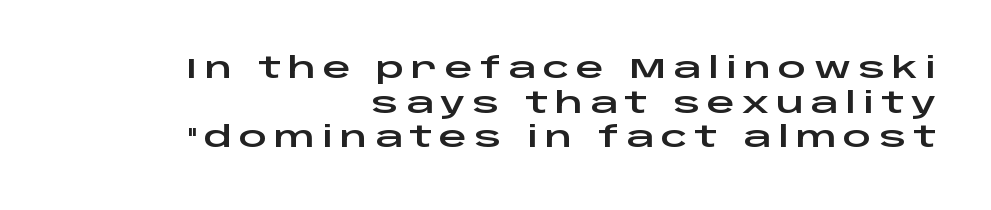
Descenders hang freely into open space. The rendering uses natural spacing where letterforms have individual widths. Does the copy run flush right? Yes — the right margin is perfectly even. Notice how the stems are strictly vertical — no italics here.
